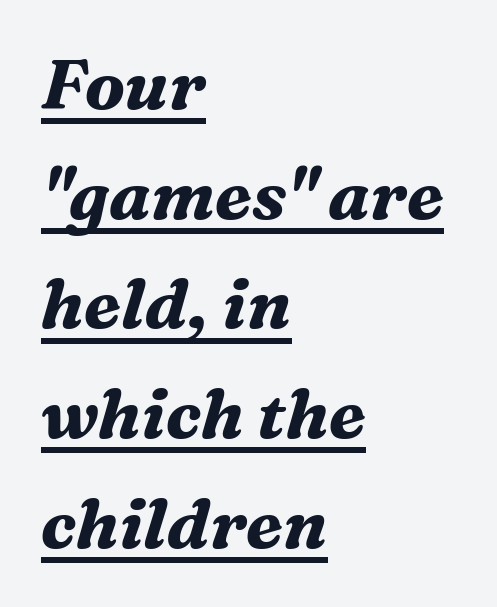
The tracking reads as untouched default to a designer's eye. The paragraph has a hard left edge and a soft right edge. Underline: present. The letters advance in unequal steps, a hallmark of proportional type. Serifs: yes, visible at the terminals of the letterforms. What's the leading like? Ordinary, nothing unusual.
